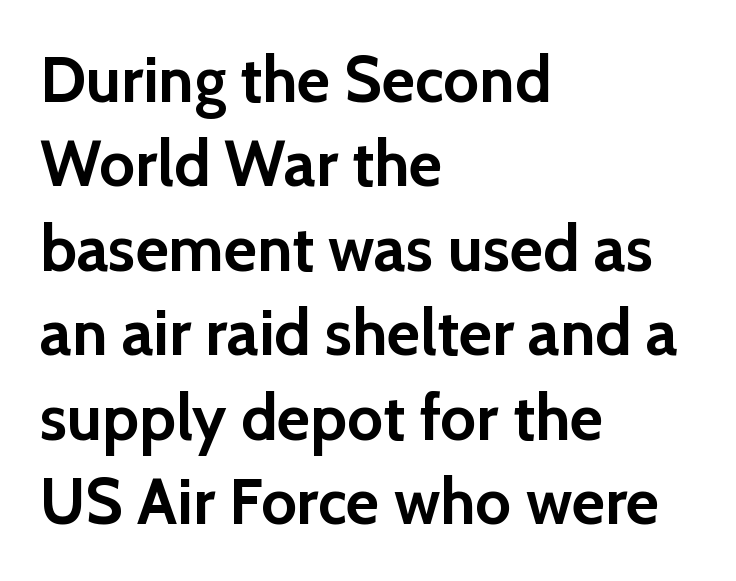
Q: Is the text bold? A: Yes.
Q: Is the text italic (slanted)? A: No, it is upright.
Q: Is the typeface a serif or a sans-serif typeface? A: Sans-serif.
Q: Is the text underlined? A: No.
Q: How is the paragraph aligned? A: Left-aligned.
Q: Is the spacing between letters normal or unusually wide? A: Normal.
Q: Is the spacing between lines tight, normal or loose? A: Normal.
Q: Width (condensed, normal, or wide)? A: Normal.
Q: x-height? A: Medium.
Q: Monospaced? A: No.
